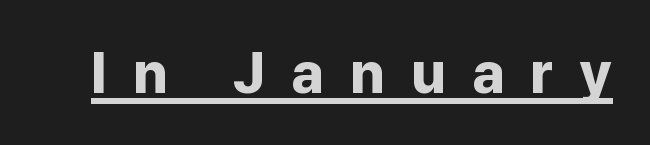
{"serif": "no", "italic": "no", "bold": "yes", "weight": "bold", "width": "normal", "stroke_contrast": "low", "x_height": "medium", "monospaced": "no", "underline": "yes", "letter_spacing": "wide", "letter_spacing_em": 0.46, "glyph_px": 57}
